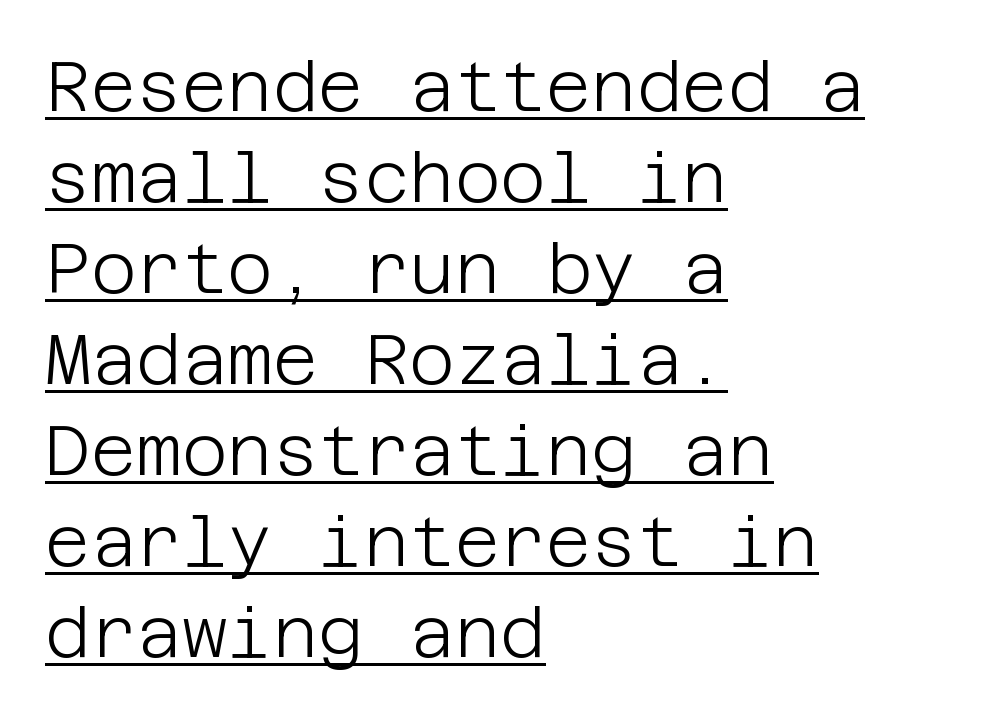
Q: Is the text bold? A: No.
Q: Is the text italic (slanted)? A: No, it is upright.
Q: Is the typeface a serif or a sans-serif typeface? A: Sans-serif.
Q: Is the text underlined? A: Yes.
Q: How is the paragraph aligned? A: Left-aligned.
Q: Is the spacing between letters normal or unusually wide? A: Normal.
Q: Is the spacing between lines tight, normal or loose? A: Normal.
Q: Width (condensed, normal, or wide)? A: Normal.
Q: Stroke contrast? A: Low.
Q: x-height? A: Large.
